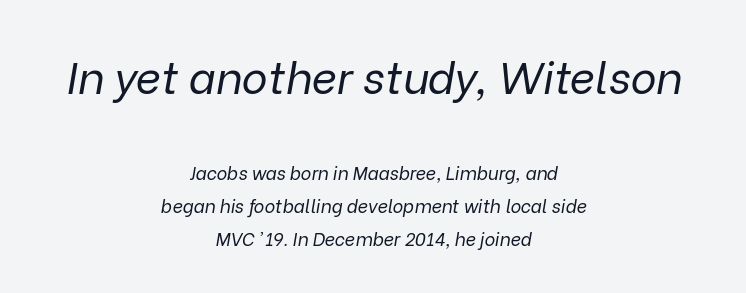
The image shows 44 px regular-weight type, italic (leaning right); set centered, line spacing 1.85x, normal letter spacing, not underlined; the first (top) block is 2.44x larger; low stroke contrast and a medium x-height.
